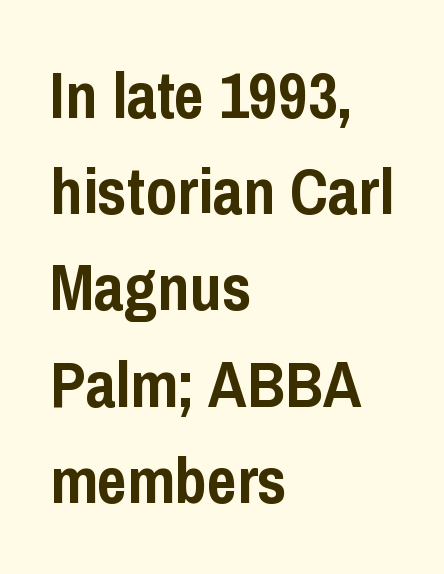
{"serif": "no", "italic": "no", "bold": "yes", "weight": "semibold", "width": "condensed", "stroke_contrast": "low", "x_height": "medium", "monospaced": "no", "underline": "no", "align": "left", "line_spacing": "normal", "line_spacing_ratio": 1.48, "letter_spacing": "normal", "letter_spacing_em": 0.0, "glyph_px": 65}
